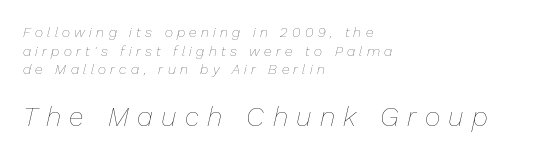
Has an underline been added? It has not. The whole block is typeset with a tilt. The vertical gap from one line to the next is medium. Character size in the trailing block exceeds that of the leading block. How are the letters spaced? Widely, with obvious added tracking.
